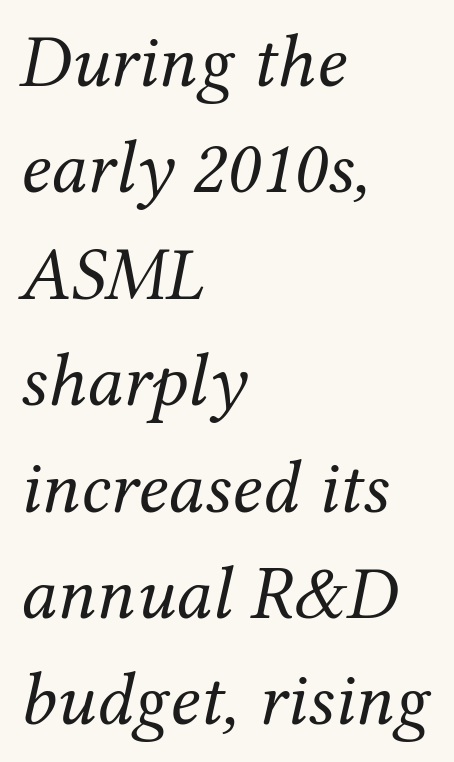
The glyphs look as if they've been sheared to an angle. Summary of weight: not heavy and not bold. This is serif lettering, the kind often seen in printed books. Teacher's note: observe the even left margin — that is flush-left alignment. Observe the ordinary spacing: letters are neighbours, not strangers.
